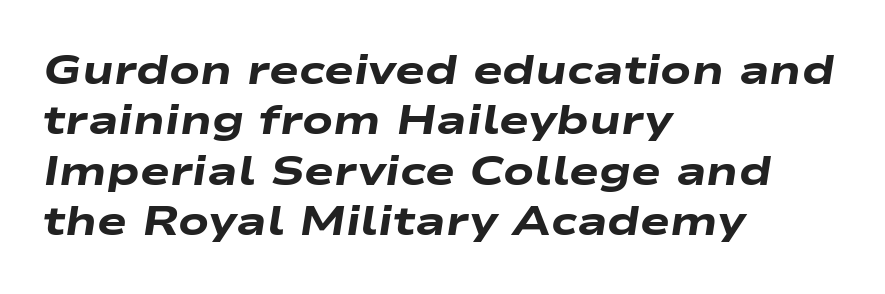
The image shows 40 px heavy, wide type, italic (leaning right); set left-aligned, normal line spacing (1.26x), normal letter spacing, not underlined; low stroke contrast and a medium x-height.
